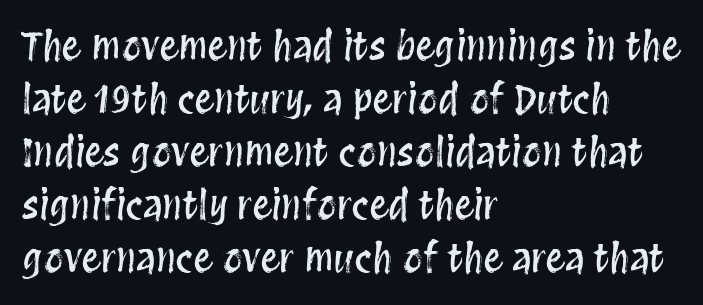
{"italic": "no", "width": "condensed", "stroke_contrast": "medium", "x_height": "large", "monospaced": "no", "underline": "no", "align": "left", "line_spacing": "normal", "line_spacing_ratio": 1.36, "letter_spacing": "normal", "letter_spacing_em": 0.0, "glyph_px": 39}
